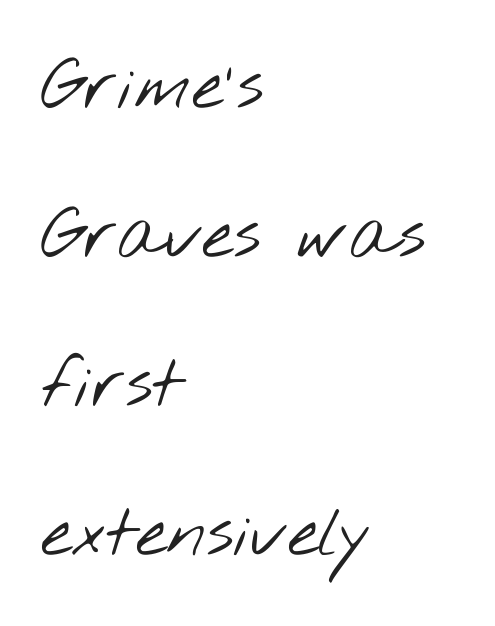
The passage shown stacks its lines with a broad gap. A typesetter would call this proportional, since set widths differ per character. The font family rendered here belongs to the sans-serif group. You could call the tracking neutral — neither tight nor loose. Typeset ragged right — the left edge is the straight one. The cut favours lightness, reaching ordinary text weight at its darkest.
